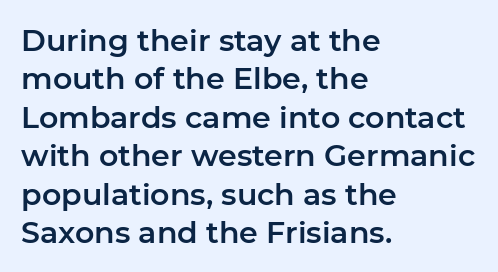
Q: Is the text italic (slanted)? A: No, it is upright.
Q: Is the typeface a serif or a sans-serif typeface? A: Sans-serif.
Q: Is the text underlined? A: No.
Q: How is the paragraph aligned? A: Left-aligned.
Q: Is the spacing between letters normal or unusually wide? A: Normal.
Q: Is the spacing between lines tight, normal or loose? A: Normal.
Q: Width (condensed, normal, or wide)? A: Normal.
Q: Stroke contrast? A: Low.
Q: x-height? A: Medium.
Q: Monospaced? A: No.
